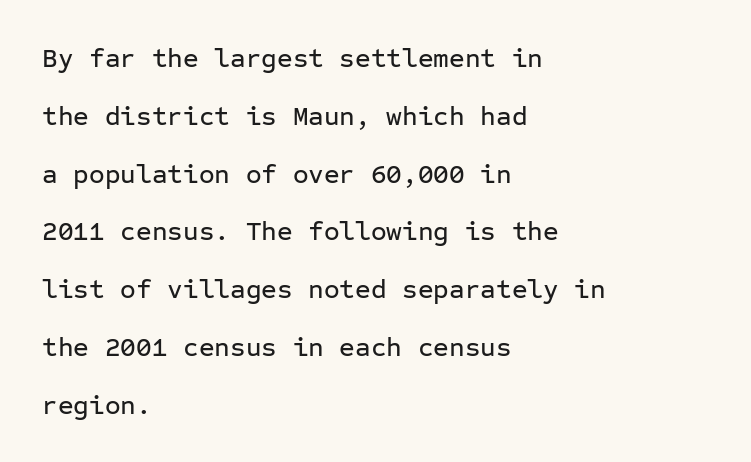
The image shows 27 px text type, upright; set left-aligned, loose line spacing (2.14x), normal letter spacing, not underlined.
